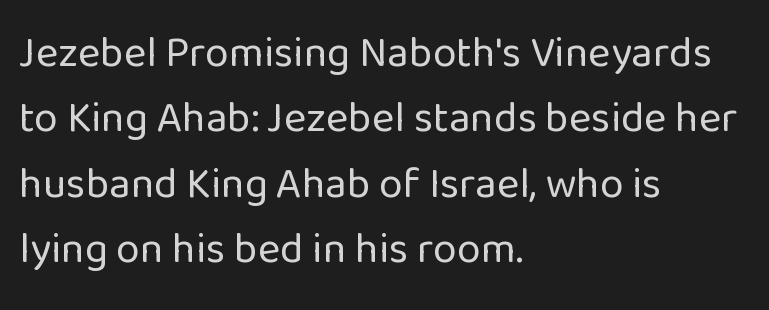
Q: Is the text bold? A: No.
Q: Is the text italic (slanted)? A: No, it is upright.
Q: Is the typeface a serif or a sans-serif typeface? A: Sans-serif.
Q: Is the text underlined? A: No.
Q: How is the paragraph aligned? A: Left-aligned.
Q: Is the spacing between letters normal or unusually wide? A: Normal.
Q: Is the spacing between lines tight, normal or loose? A: Normal.
Q: Width (condensed, normal, or wide)? A: Normal.
Q: Stroke contrast? A: Low.
Q: x-height? A: Medium.
Q: Monospaced? A: No.
